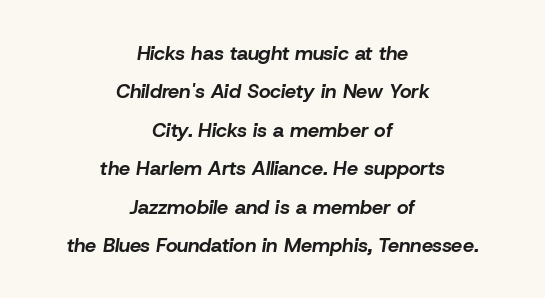
The face used here is rendered with its standard letterfit. The block of text is sparse from top to bottom, with ample space between rows. Does the copy run flush right? No — it is centered line by line. Clear beneath every line of the passage. Plenty of ink on the page — the face is bold. Rendered with sloped, italic letterforms.
